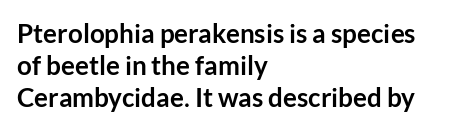
{"italic": "no", "bold": "yes", "underline": "no", "align": "left", "line_spacing_ratio": 1.23, "letter_spacing": "normal", "letter_spacing_em": 0.0, "glyph_px": 26}
